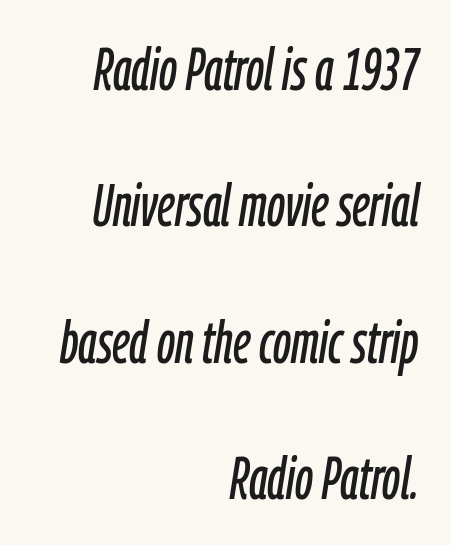
The type is set solid horizontally, with unmodified tracking. The rendering uses natural spacing where letterforms have individual widths. The designer dialed line spacing up above the default. The rag falls on the left side of this text block. The gap between lines stays unmarked.
